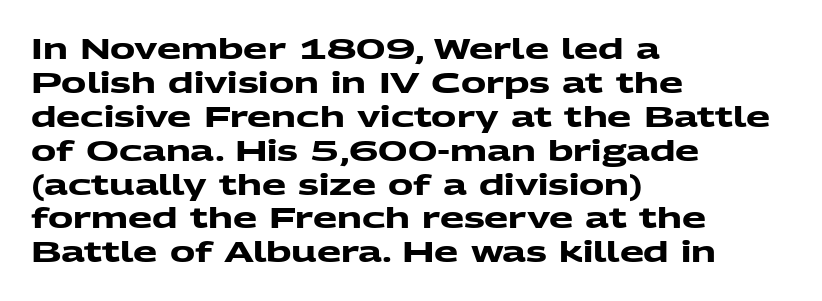
The image shows 28 px heavy, wide sans-serif type; set left-aligned, line spacing 1.21x, normal letter spacing, not underlined; medium stroke contrast and a medium x-height.
